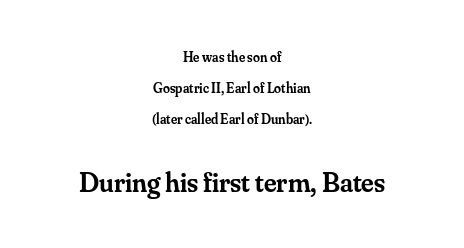
The image shows 28 px semibold serif type, upright; set centered, loose line spacing (2.22x), normal letter spacing, not underlined; the second (bottom) block is 2.0x larger; medium stroke contrast and a small x-height.
